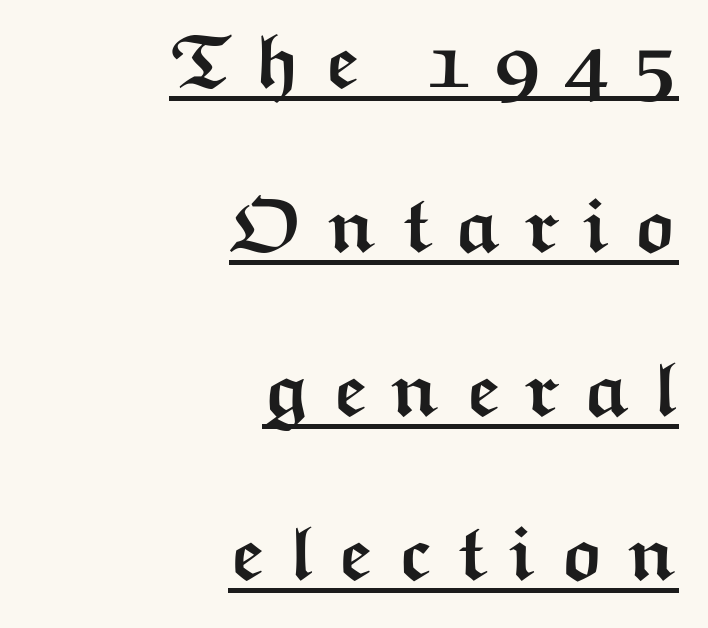
Q: Is the text bold? A: Yes.
Q: Is the text italic (slanted)? A: No, it is upright.
Q: Is the typeface a serif or a sans-serif typeface? A: Sans-serif.
Q: Is the text underlined? A: Yes.
Q: How is the paragraph aligned? A: Right-aligned.
Q: Is the spacing between letters normal or unusually wide? A: Unusually wide.
Q: Is the spacing between lines tight, normal or loose? A: Loose.
Q: Width (condensed, normal, or wide)? A: Wide.
Q: Stroke contrast? A: Medium.
Q: x-height? A: Medium.
Q: Monospaced? A: No.
